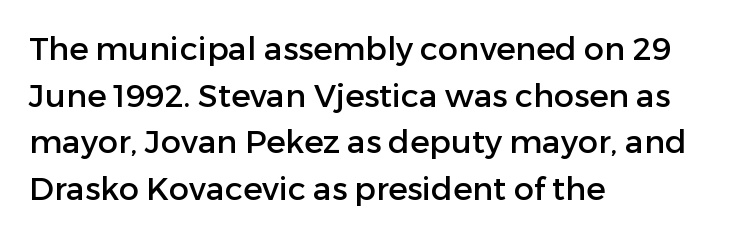
Q: Is the text italic (slanted)? A: No, it is upright.
Q: Is the typeface a serif or a sans-serif typeface? A: Sans-serif.
Q: Is the text underlined? A: No.
Q: How is the paragraph aligned? A: Left-aligned.
Q: Is the spacing between letters normal or unusually wide? A: Normal.
Q: Is the spacing between lines tight, normal or loose? A: Normal.
Q: Width (condensed, normal, or wide)? A: Normal.
Q: Stroke contrast? A: Low.
Q: x-height? A: Medium.
Q: Monospaced? A: No.
